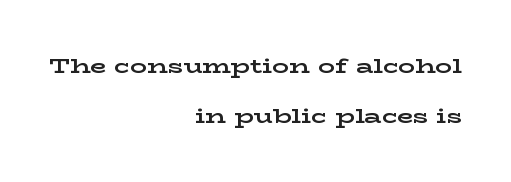
Q: Is the text bold? A: Yes.
Q: Is the text italic (slanted)? A: No, it is upright.
Q: Is the text underlined? A: No.
Q: How is the paragraph aligned? A: Right-aligned.
Q: Is the spacing between letters normal or unusually wide? A: Normal.
Q: Is the spacing between lines tight, normal or loose? A: Loose.
